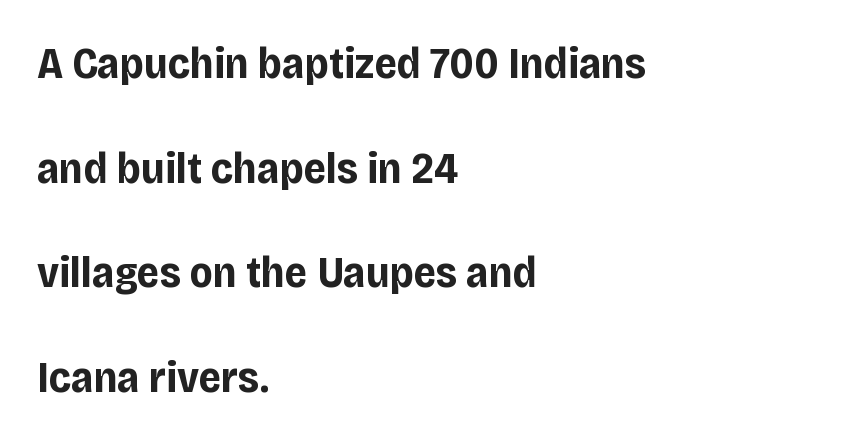
Q: Is the text bold? A: Yes.
Q: Is the text italic (slanted)? A: No, it is upright.
Q: Is the typeface a serif or a sans-serif typeface? A: Sans-serif.
Q: Is the text underlined? A: No.
Q: How is the paragraph aligned? A: Left-aligned.
Q: Is the spacing between letters normal or unusually wide? A: Normal.
Q: Is the spacing between lines tight, normal or loose? A: Loose.
Q: Width (condensed, normal, or wide)? A: Normal.
Q: Stroke contrast? A: Low.
Q: x-height? A: Large.
Q: Monospaced? A: No.
